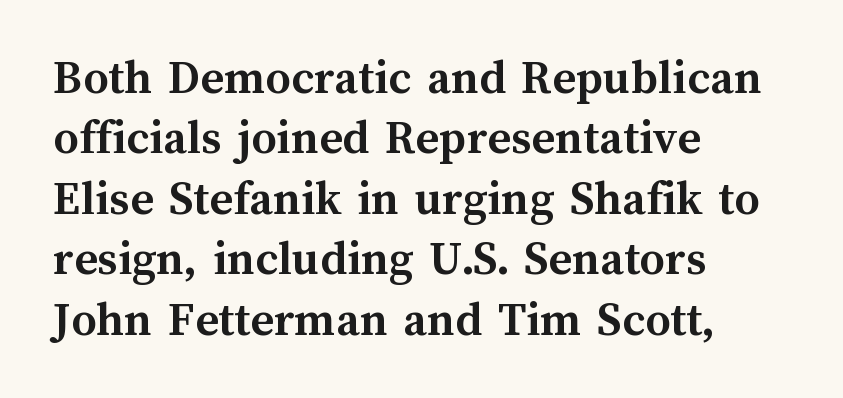
Q: Is the text bold? A: Yes.
Q: Is the text italic (slanted)? A: No, it is upright.
Q: Is the text underlined? A: No.
Q: How is the paragraph aligned? A: Left-aligned.
Q: Is the spacing between letters normal or unusually wide? A: Normal.
Q: Width (condensed, normal, or wide)? A: Normal.
Q: Stroke contrast? A: Medium.
Q: x-height? A: Medium.
Q: Monospaced? A: No.
